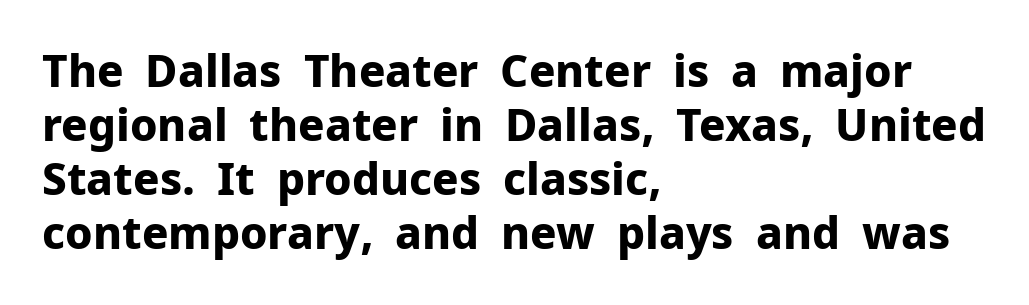
The image shows 44 px bold sans-serif type, upright; set left-aligned, line spacing 1.23x, normal letter spacing, not underlined; low stroke contrast and a medium x-height.
